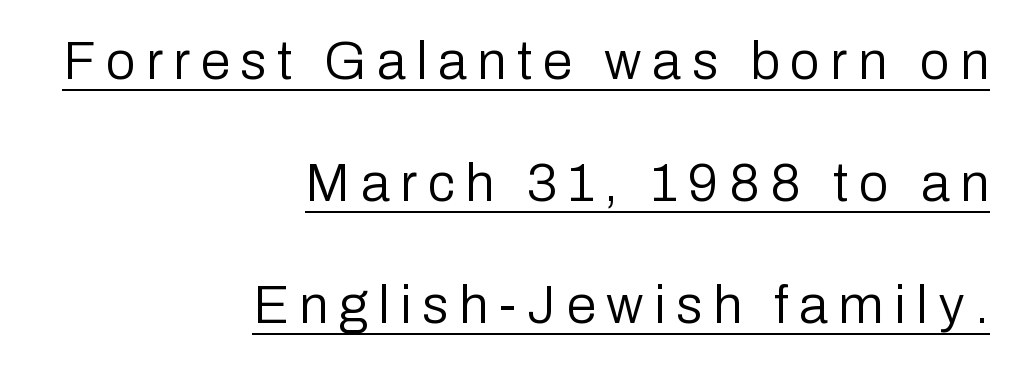
{"serif": "no", "italic": "no", "bold": "no", "weight": "regular", "width": "normal", "stroke_contrast": "low", "x_height": "medium", "monospaced": "no", "underline": "yes", "align": "right", "line_spacing": "loose", "line_spacing_ratio": 2.3, "letter_spacing": "wide", "letter_spacing_em": 0.2, "glyph_px": 53}
